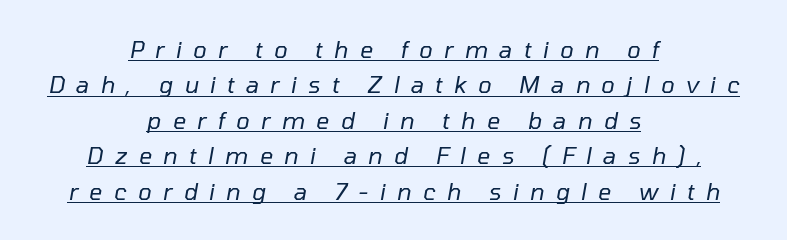
The image shows 23 px text type, italic (leaning right); set centered, normal line spacing (1.54x), unusually wide letter spacing (+0.49 em), underlined.
